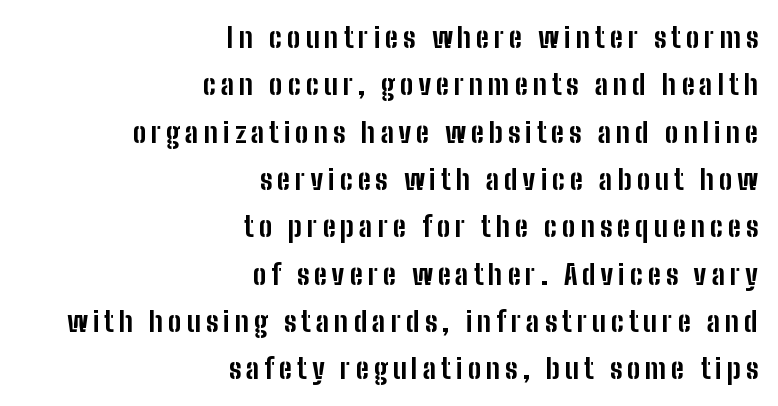
The image shows 28 px bold, condensed sans-serif type, upright; set right-aligned, normal line spacing (1.69x), not underlined; low stroke contrast and a medium x-height.
